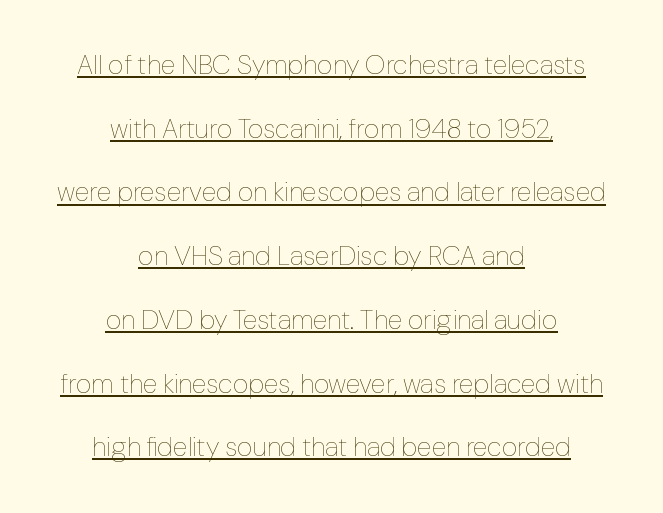
The typesetter has applied underlining to the passage shown. One glance says open: line gaps are wider than usual. Spacing between characters is what you'd get straight out of the box. The typesetter chose a symmetrical, centered arrangement here. A typesetter would mark this as roman, not italic.
